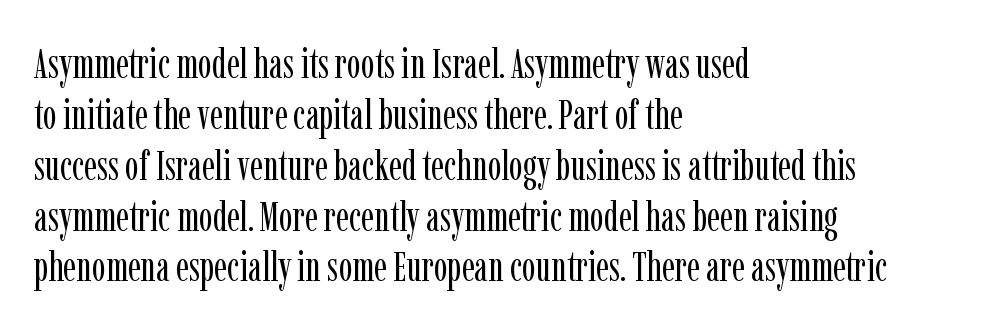
Q: Is the text bold? A: No.
Q: Is the text italic (slanted)? A: No, it is upright.
Q: Is the typeface a serif or a sans-serif typeface? A: Serif.
Q: Is the text underlined? A: No.
Q: How is the paragraph aligned? A: Left-aligned.
Q: Is the spacing between letters normal or unusually wide? A: Normal.
Q: Width (condensed, normal, or wide)? A: Condensed.
Q: Stroke contrast? A: Low.
Q: x-height? A: Medium.
Q: Monospaced? A: No.
